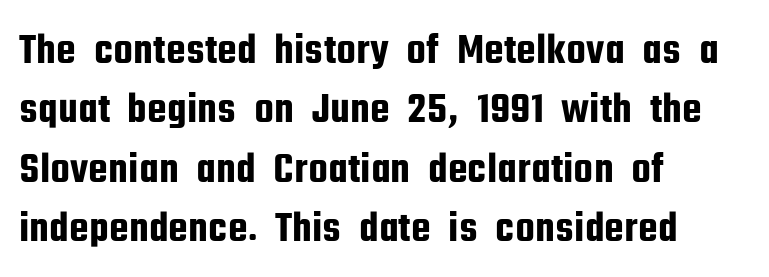
{"serif": "no", "italic": "no", "width": "condensed", "stroke_contrast": "low", "x_height": "medium", "monospaced": "no", "underline": "no", "align": "left", "line_spacing": "normal", "line_spacing_ratio": 1.35, "letter_spacing": "normal", "letter_spacing_em": 0.0, "glyph_px": 44}
